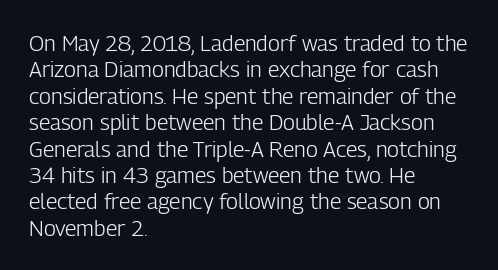
This sample uses an upright cut, with every glyph sitting square on the baseline. Underlining? Definitely not there. Heaviness? Minimal to ordinary, like unemphasized prose. Short note: letters normally spaced. Where is the straight margin? On the left.
